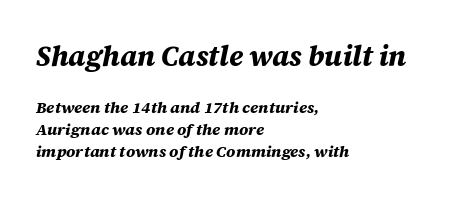
Q: Is the text bold? A: Yes.
Q: Is the text italic (slanted)? A: Yes, it leans right by about 12 degrees.
Q: Is the text underlined? A: No.
Q: How is the paragraph aligned? A: Left-aligned.
Q: Is the spacing between letters normal or unusually wide? A: Normal.
Q: Is the spacing between lines tight, normal or loose? A: Normal.
Q: Which block of text is set in a larger size, the first (top) or the second (bottom)? A: The first (top) one.
Q: Width (condensed, normal, or wide)? A: Normal.
Q: Stroke contrast? A: Medium.
Q: x-height? A: Large.
Q: Monospaced? A: No.
